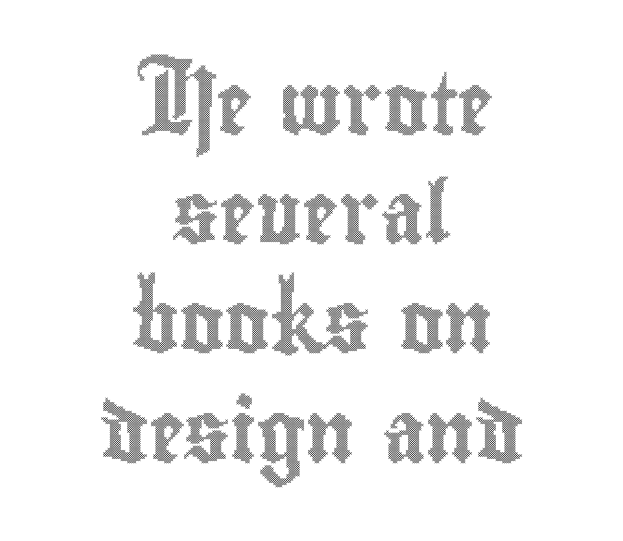
The image shows 61 px condensed type, upright; set centered, line spacing 1.79x, normal letter spacing, not underlined; a small x-height.
